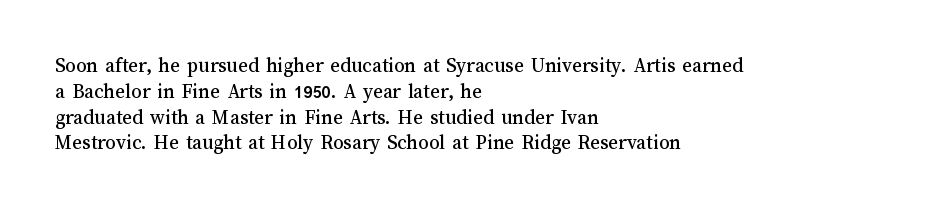
Underline: absent. This rendering uses left alignment, leaving the right contour irregular. A typesetter would mark this as roman, not italic. In terms of letterspacing, this is plain default setting.
